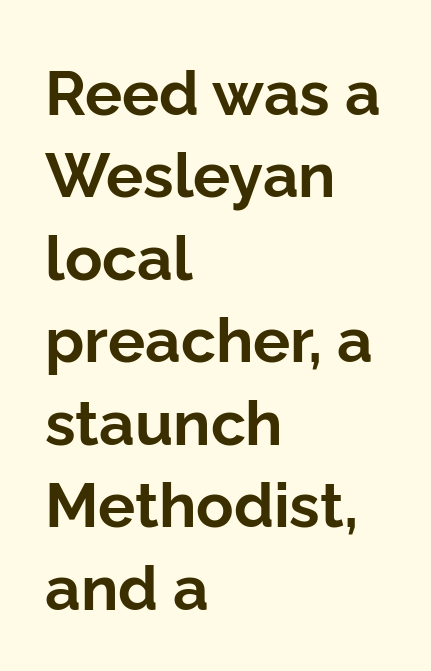
{"serif": "no", "italic": "no", "bold": "yes", "weight": "bold", "width": "normal", "stroke_contrast": "low", "x_height": "medium", "monospaced": "no", "underline": "no", "align": "left", "line_spacing": "normal", "line_spacing_ratio": 1.33, "letter_spacing": "normal", "letter_spacing_em": 0.0, "glyph_px": 62}
